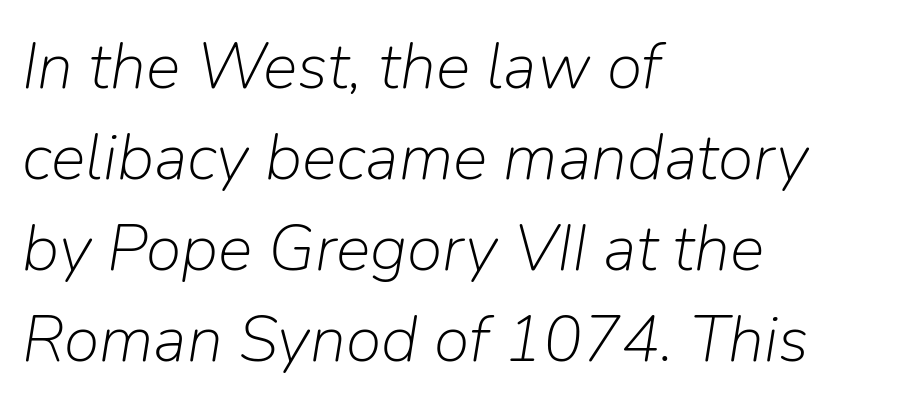
The image shows 65 px light type, italic (leaning right); set left-aligned, normal line spacing (1.4x), normal letter spacing, not underlined; low stroke contrast and a medium x-height.
